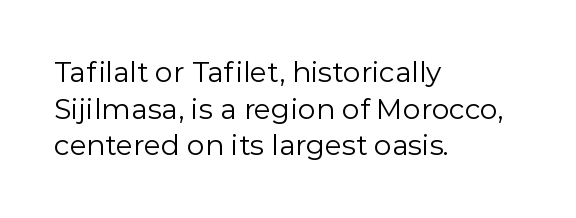
Is this a fixed-width face? No — the glyphs have proportional, varying widths. The line texture is even and compact thanks to regular tracking. Any mark beneath the type? The region is blank. Vertical spacing — default. Posture: straight, roman, zero tilt.
